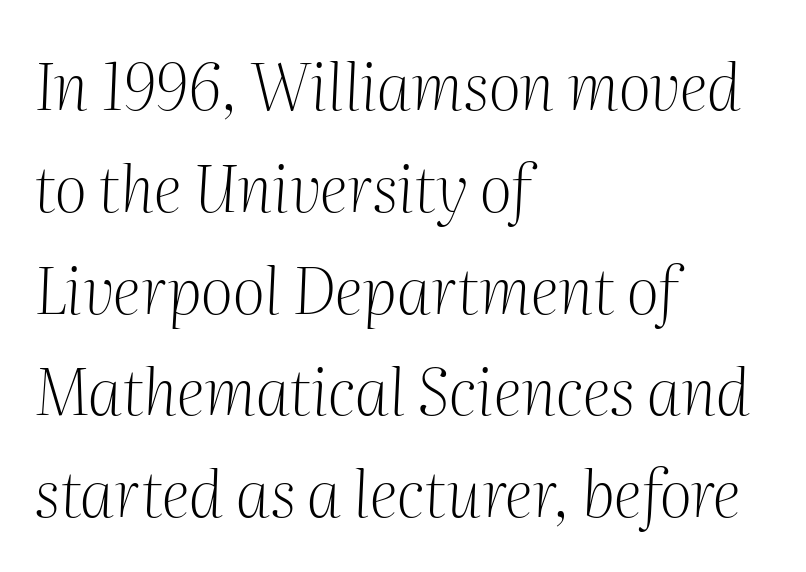
{"serif": "yes", "italic": "yes", "lean": "right", "slant_degrees": 2, "bold": "no", "weight": "light", "width": "normal", "stroke_contrast": "medium", "x_height": "medium", "monospaced": "no", "underline": "no", "align": "left", "line_spacing": "normal", "line_spacing_ratio": 1.59, "letter_spacing": "normal", "letter_spacing_em": 0.0, "glyph_px": 64}
